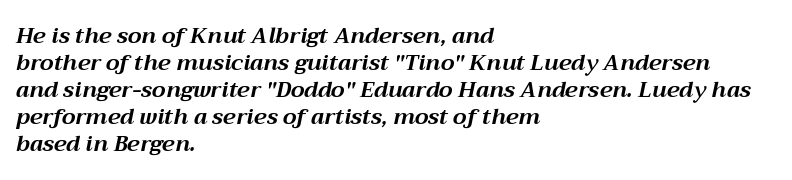
{"italic": "yes", "lean": "right", "slant_degrees": 12, "bold": "yes", "underline": "no", "align": "left", "line_spacing_ratio": 1.23, "letter_spacing": "normal", "letter_spacing_em": 0.0, "glyph_px": 22}
